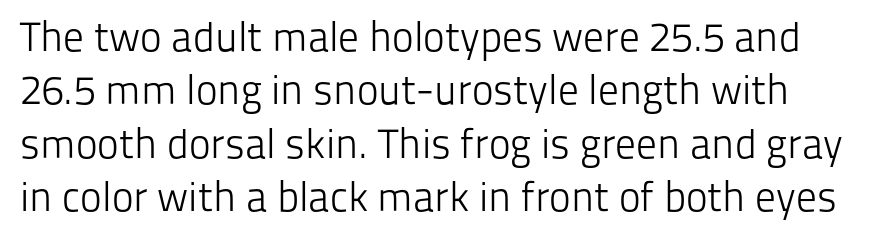
The image shows 41 px light sans-serif type, upright; set normal line spacing (1.3x), normal letter spacing, not underlined; low stroke contrast and a medium x-height.
